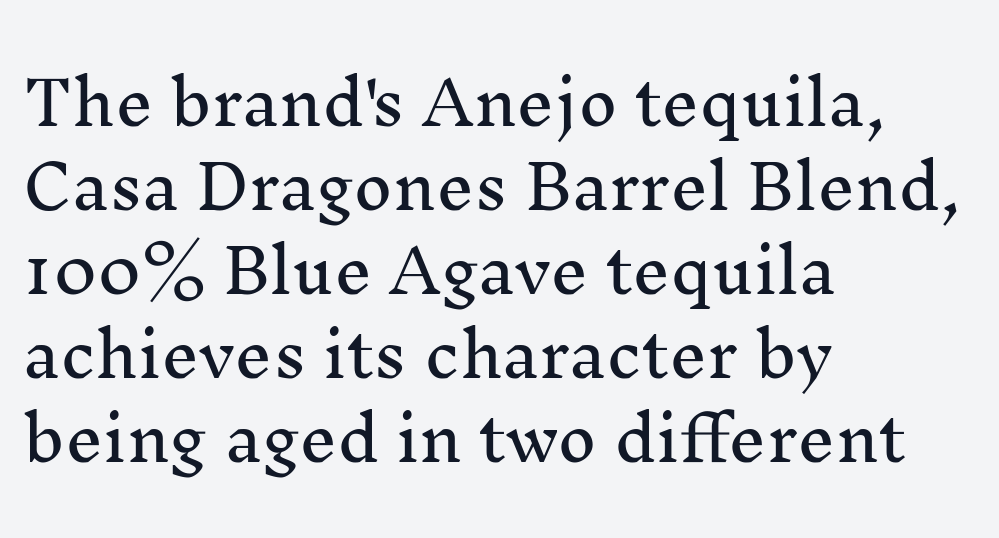
The image shows 60 px serif type, upright; set left-aligned, normal line spacing (1.4x), normal letter spacing, not underlined; medium stroke contrast and a medium x-height.
